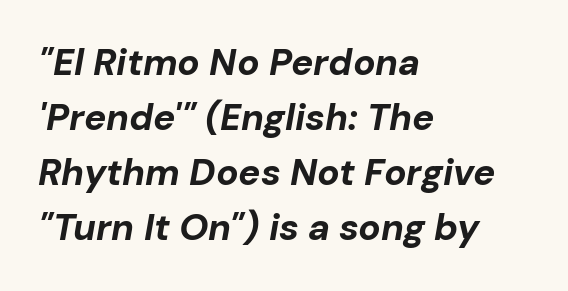
The image shows 37 px bold type, italic (leaning right); set left-aligned, normal line spacing (1.49x), normal letter spacing, not underlined; low stroke contrast and a medium x-height.
